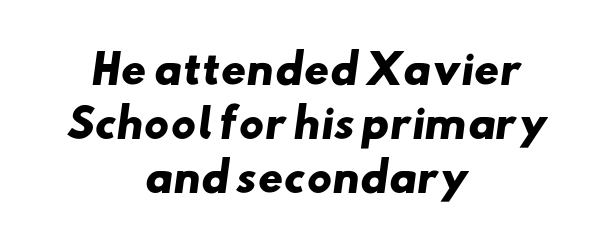
Q: Is the text bold? A: Yes.
Q: Is the typeface a serif or a sans-serif typeface? A: Sans-serif.
Q: Is the text underlined? A: No.
Q: How is the paragraph aligned? A: Centered.
Q: Is the spacing between letters normal or unusually wide? A: Normal.
Q: Is the spacing between lines tight, normal or loose? A: Normal.
Q: Width (condensed, normal, or wide)? A: Wide.
Q: Stroke contrast? A: Low.
Q: x-height? A: Small.
Q: Monospaced? A: No.
